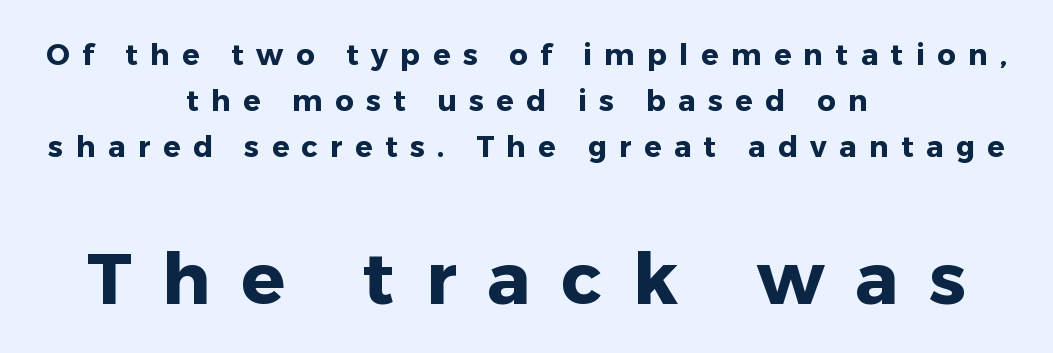
The image shows 72 px heavy sans-serif type, upright; set centered, normal line spacing (1.59x), unusually wide letter spacing (+0.43 em), not underlined; the second (bottom) block is 2.48x larger; low stroke contrast and a medium x-height.
